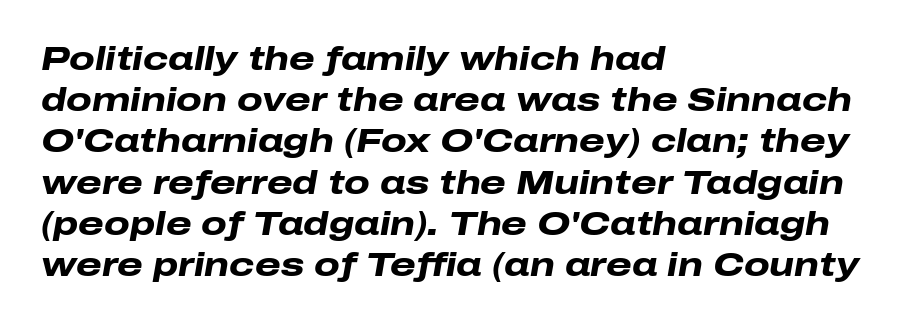
It's the slanting kind of type. The glyphs are unaccompanied by any horizontal stroke below them. How would I describe the line gaps? Plain and ordinary. Here the glyphs are tracked normally, forming tight word shapes.
